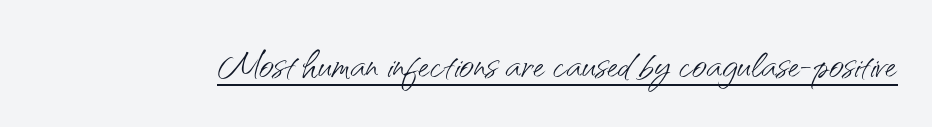
{"serif": "no", "bold": "no", "weight": "light", "width": "normal", "stroke_contrast": "medium", "x_height": "small", "monospaced": "no", "underline": "yes", "letter_spacing": "normal", "letter_spacing_em": 0.0, "glyph_px": 51}
